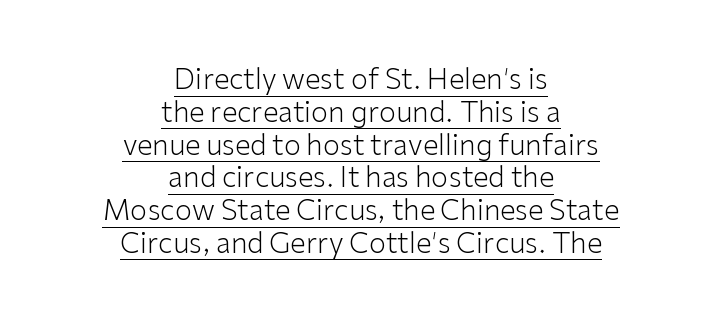
{"serif": "no", "italic": "no", "bold": "no", "weight": "light", "width": "normal", "stroke_contrast": "low", "x_height": "medium", "monospaced": "no", "underline": "yes", "align": "center", "line_spacing_ratio": 1.17, "letter_spacing": "normal", "letter_spacing_em": 0.0, "glyph_px": 28}
